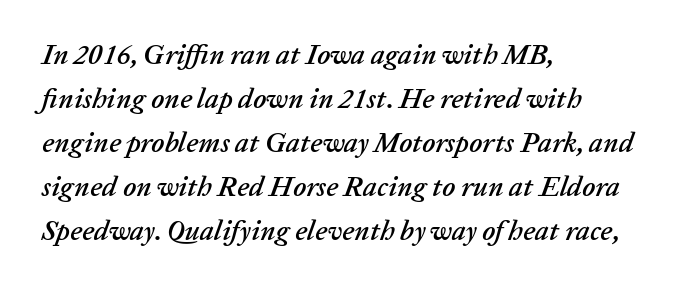
The image shows 28 px text type, italic (leaning right); set left-aligned, normal line spacing (1.57x), normal letter spacing, not underlined; low stroke contrast and a medium x-height.
